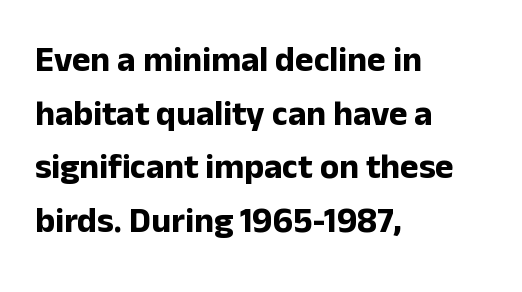
Q: Is the text bold? A: Yes.
Q: Is the text italic (slanted)? A: No, it is upright.
Q: Is the typeface a serif or a sans-serif typeface? A: Sans-serif.
Q: Is the text underlined? A: No.
Q: How is the paragraph aligned? A: Left-aligned.
Q: Is the spacing between letters normal or unusually wide? A: Normal.
Q: Is the spacing between lines tight, normal or loose? A: Normal.
Q: Width (condensed, normal, or wide)? A: Normal.
Q: Stroke contrast? A: Low.
Q: x-height? A: Medium.
Q: Monospaced? A: No.
